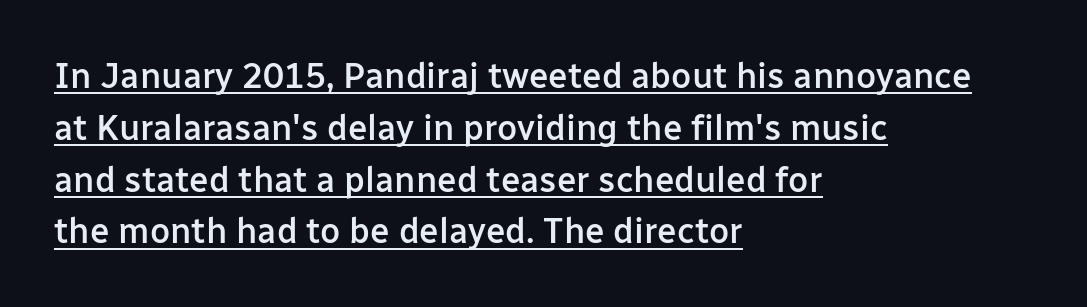
{"serif": "no", "italic": "no", "bold": "semi", "weight": "semibold", "width": "normal", "stroke_contrast": "low", "x_height": "medium", "monospaced": "no", "underline": "yes", "align": "left", "line_spacing": "normal", "line_spacing_ratio": 1.48, "letter_spacing": "normal", "letter_spacing_em": 0.0, "glyph_px": 35}
